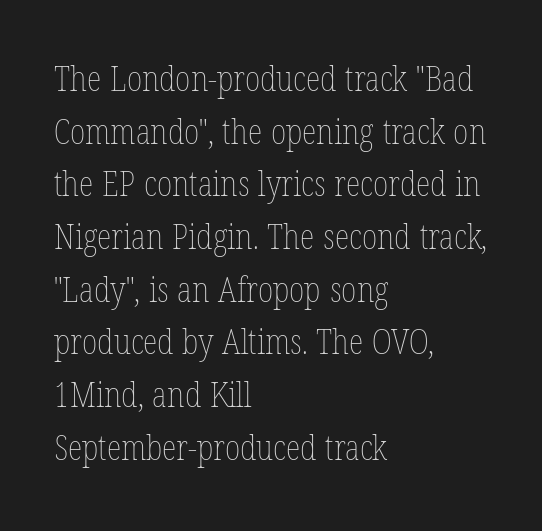
{"italic": "no", "bold": "no", "weight": "thin", "width": "condensed", "stroke_contrast": "low", "x_height": "medium", "monospaced": "no", "underline": "no", "align": "left", "line_spacing": "normal", "line_spacing_ratio": 1.55, "letter_spacing": "normal", "letter_spacing_em": 0.0, "glyph_px": 34}
